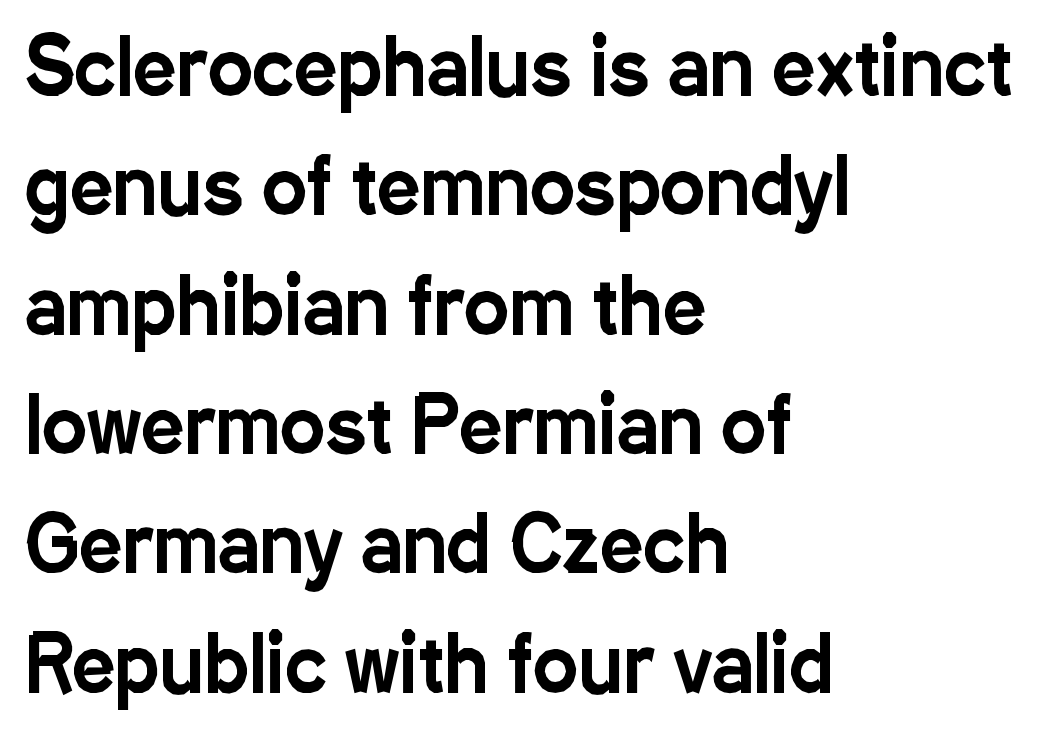
{"serif": "no", "italic": "no", "width": "condensed", "stroke_contrast": "low", "x_height": "medium", "monospaced": "no", "underline": "no", "align": "left", "line_spacing": "normal", "line_spacing_ratio": 1.57, "letter_spacing": "normal", "letter_spacing_em": 0.0, "glyph_px": 76}
